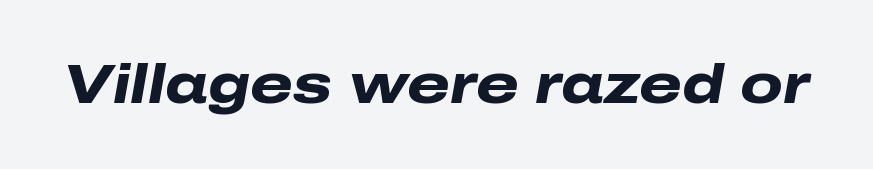
{"italic": "yes", "lean": "right", "slant_degrees": 10, "bold": "yes", "weight": "heavy", "width": "wide", "stroke_contrast": "low", "x_height": "medium", "monospaced": "no", "underline": "no", "letter_spacing": "normal", "letter_spacing_em": 0.0, "glyph_px": 55}
